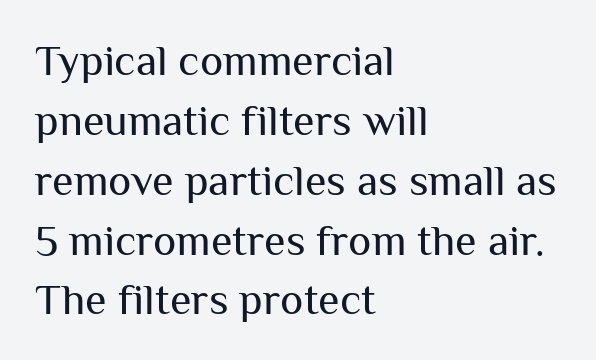
The image shows 44 px regular-weight sans-serif type, upright; set left-aligned, normal line spacing (1.36x), normal letter spacing, not underlined; medium stroke contrast and a medium x-height.
